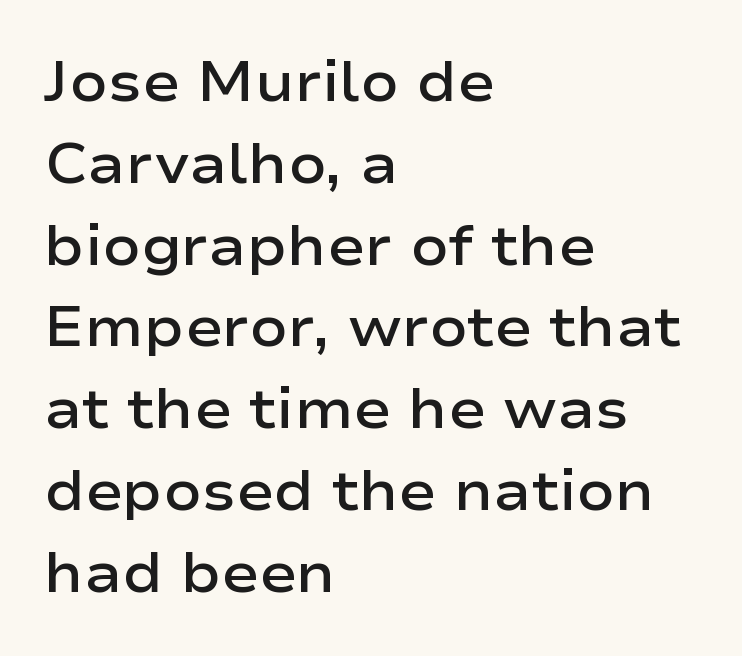
Check where the strokes stop: nothing finishes them off — pure sans. The zone under the glyphs is completely vacant. This is the in-between weight designers call semibold or demi. Summary of vertical rhythm: regular, with standard interline spacing. Does the copy run flush right? No — it runs flush left. The face used here is proportionally spaced, like ordinary book or web type.
